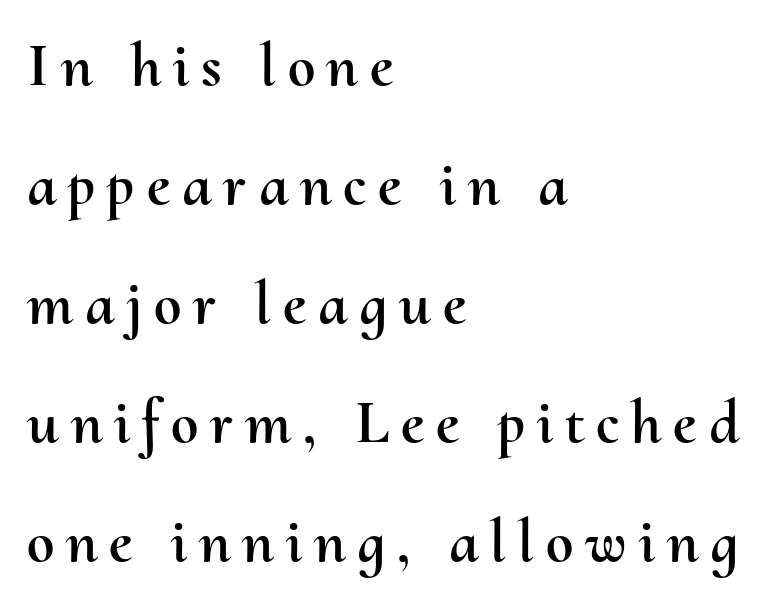
{"italic": "no", "width": "normal", "stroke_contrast": "medium", "x_height": "small", "monospaced": "no", "underline": "no", "align": "left", "line_spacing": "loose", "line_spacing_ratio": 1.92, "glyph_px": 62}
